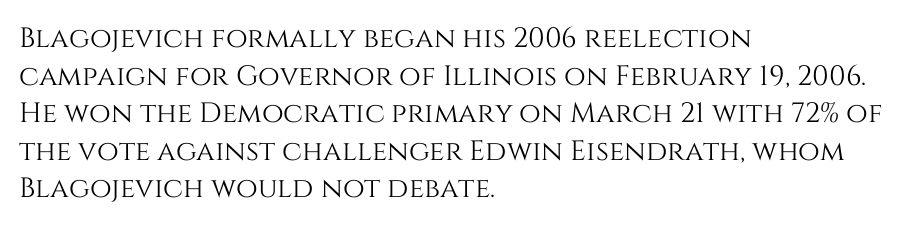
Baseline-to-baseline distance is the conventional proportion of letter height. Nobody touched the tracking dial on this one. Is there any slant? The stems are plumb. Each letter keeps its own natural width here, so spacing adapts to shape. Is the block centered? No — it sits flush against the left margin.
